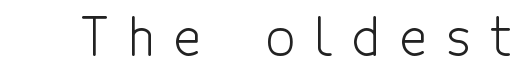
{"serif": "no", "italic": "no", "bold": "no", "weight": "light", "width": "condensed", "x_height": "medium", "monospaced": "no", "underline": "no", "letter_spacing": "wide", "letter_spacing_em": 0.39, "glyph_px": 51}
